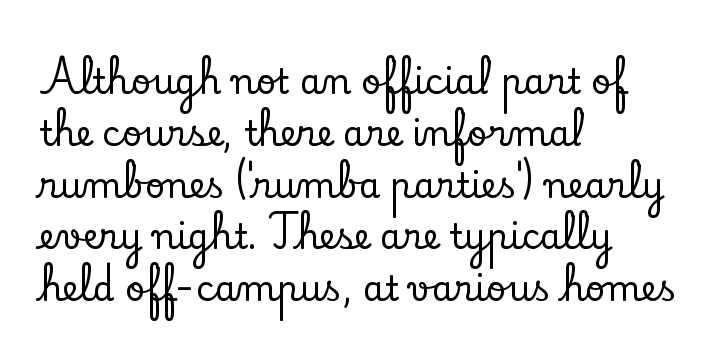
The image shows 35 px serif type, upright; set left-aligned, normal line spacing (1.48x), normal letter spacing, not underlined; low stroke contrast and a small x-height.
